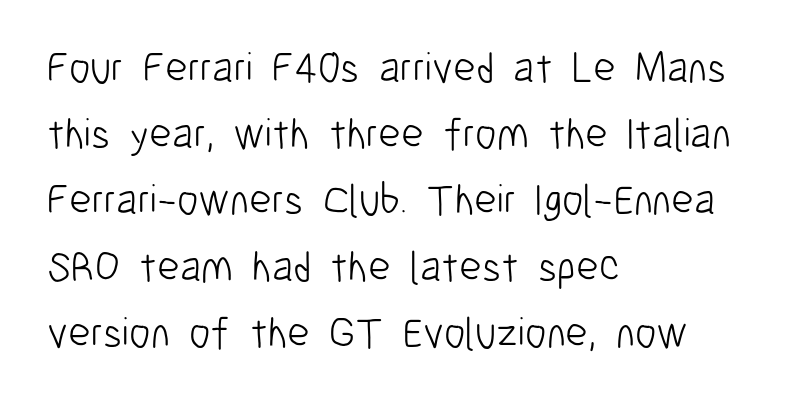
{"serif": "no", "italic": "no", "bold": "no", "weight": "light", "width": "condensed", "stroke_contrast": "low", "x_height": "medium", "monospaced": "no", "underline": "no", "align": "left", "line_spacing": "normal", "line_spacing_ratio": 1.54, "letter_spacing": "normal", "letter_spacing_em": 0.0, "glyph_px": 43}
